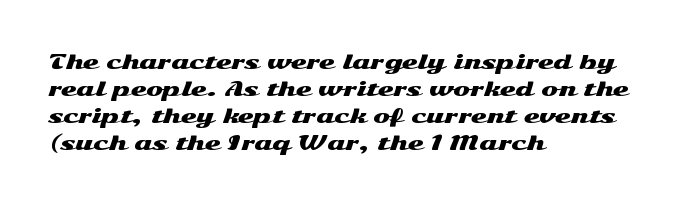
One-word summary of the alignment: left. The words here are not underlined. The passage shown stacks its lines at a standard gap.
